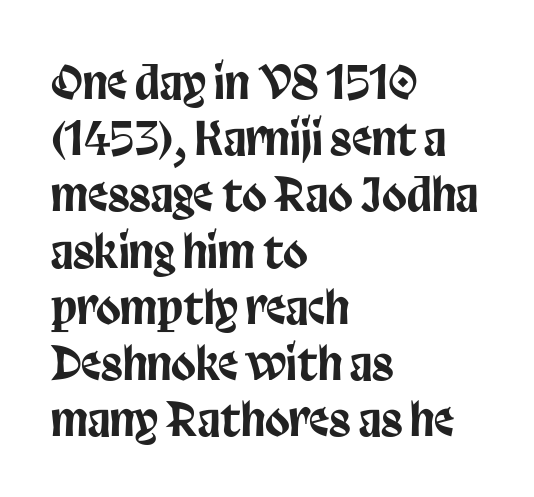
Does extra space separate the letters? No, they use regular spacing. The letters advance in unequal steps, a hallmark of proportional type. If you measured baseline to baseline, you'd find a middling distance. The typography opts for an upright posture over an oblique one. The text block is weighted toward the left margin, trailing off unevenly rightward. This sample uses a sans-serif face.
